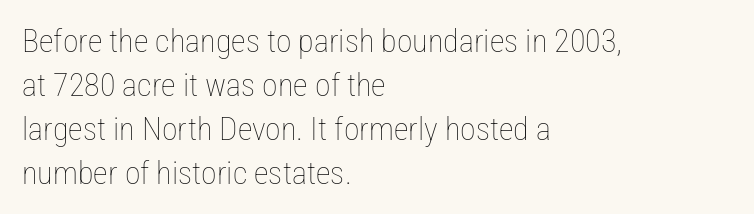
Casual observation: everything's shoved over to the left. Tall strokes in this sample are plumb rather than angled. The weight would be labelled regular, book, light, or lighter still. Letters rest on an invisible, unmarked baseline. This sample uses plain, unmodified letter spacing.
